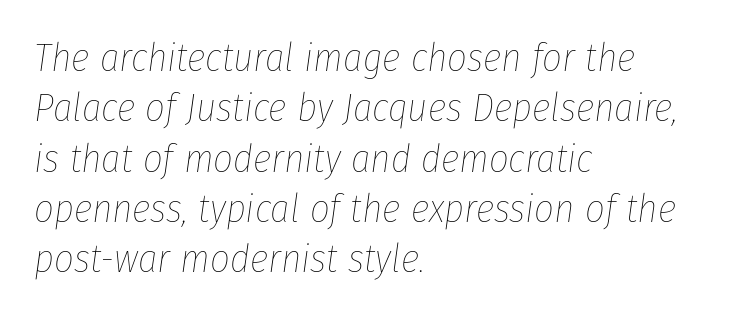
The image shows 39 px thin, condensed type, italic (leaning right); set left-aligned, normal line spacing (1.29x), normal letter spacing, not underlined; low stroke contrast and a medium x-height.
